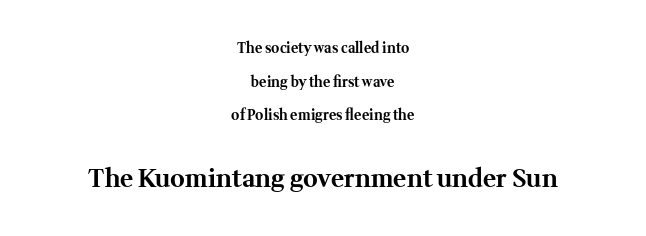
The image shows 25 px bold type, upright; set centered, loose line spacing (2.41x), normal letter spacing, not underlined; the second (bottom) block is 1.79x larger.
